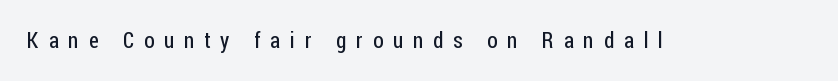
{"italic": "no", "bold": "no", "underline": "no", "letter_spacing": "wide", "letter_spacing_em": 0.45, "glyph_px": 22}
